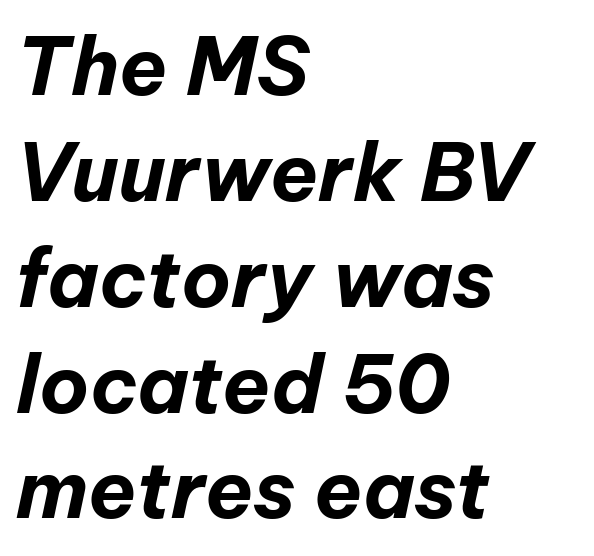
The image shows 79 px bold type, italic (leaning right); set left-aligned, normal line spacing (1.34x), normal letter spacing, not underlined; low stroke contrast and a medium x-height.
